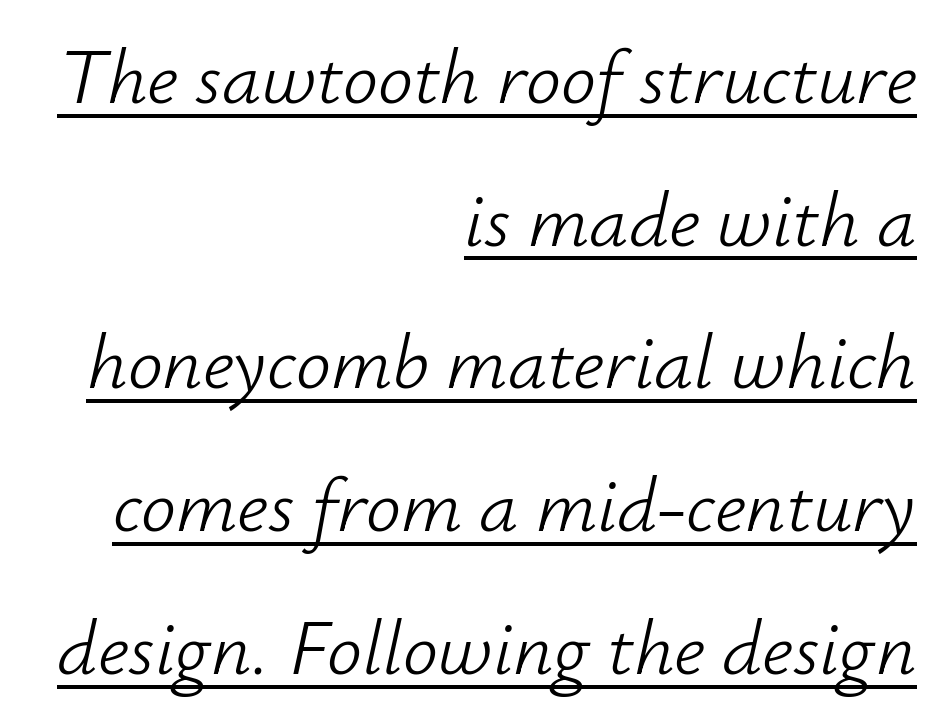
{"italic": "yes", "lean": "right", "slant_degrees": 12, "bold": "no", "weight": "light", "width": "normal", "stroke_contrast": "low", "x_height": "small", "monospaced": "no", "underline": "yes", "align": "right", "line_spacing_ratio": 1.83, "letter_spacing": "normal", "letter_spacing_em": 0.0, "glyph_px": 78}
